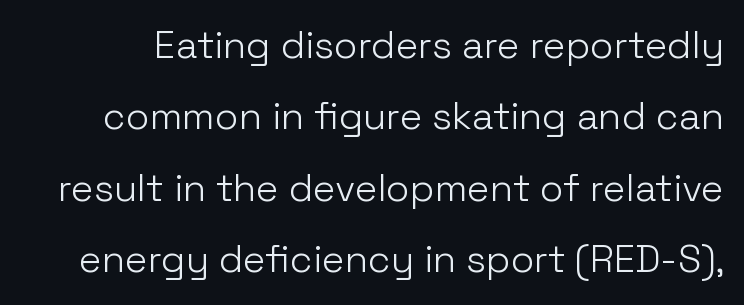
Q: Is the text bold? A: No.
Q: Is the text italic (slanted)? A: No, it is upright.
Q: Is the typeface a serif or a sans-serif typeface? A: Sans-serif.
Q: Is the text underlined? A: No.
Q: Is the spacing between letters normal or unusually wide? A: Normal.
Q: Width (condensed, normal, or wide)? A: Normal.
Q: Stroke contrast? A: Low.
Q: x-height? A: Medium.
Q: Monospaced? A: No.
